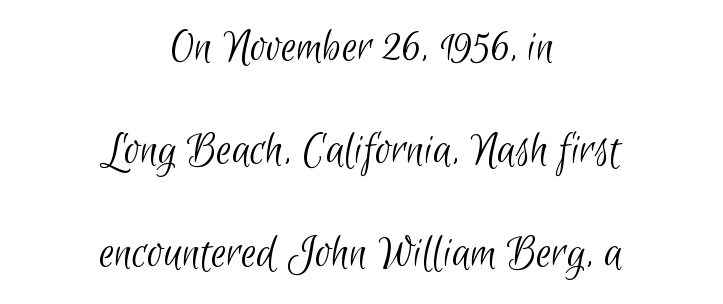
Looks like regular typesetting: each glyph gets only the width it needs. How would I describe the line gaps? Wide and relaxed. Rule under the text: the space is simply empty. The typeface has the unassuming heft of standard copy or less. This rendering leaves character spacing at its baseline value. Leftover space on each line is divided equally before and after the words.
